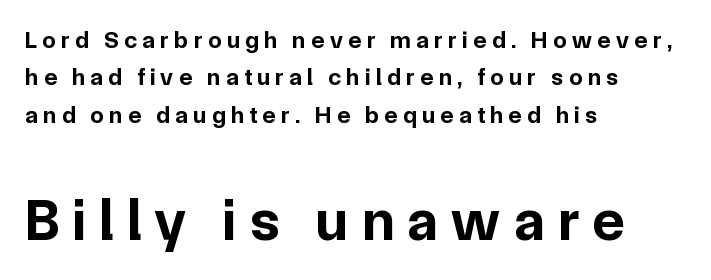
{"serif": "no", "italic": "no", "bold": "yes", "weight": "bold", "width": "normal", "stroke_contrast": "low", "x_height": "medium", "monospaced": "no", "underline": "no", "align": "left", "line_spacing": "normal", "line_spacing_ratio": 1.56, "letter_spacing": "wide", "letter_spacing_em": 0.23, "larger_block": "second", "size_ratio": 2.46, "glyph_px": 59}
